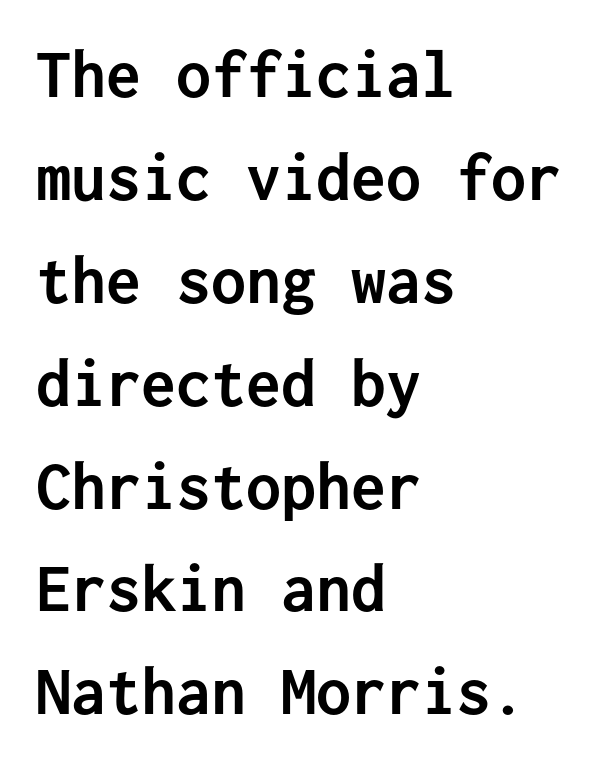
The rendering keeps characters at their native spacing. The baseline area is clear. Observe the absence of serifs on each vertical stroke in this sample. Is this a fixed-width face? Yes — each glyph sits in an identical cell. The leading is moderate, giving the passage an even texture. The face used here has the dense, thick strokes of a bold.
